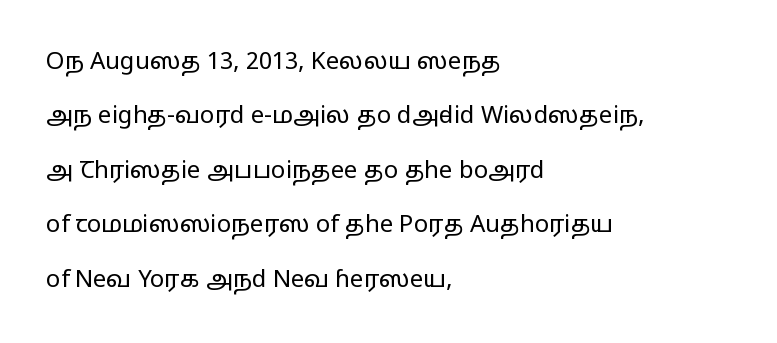
{"italic": "no", "bold": "no", "underline": "no", "align": "left", "line_spacing": "loose", "line_spacing_ratio": 2.27, "letter_spacing": "normal", "letter_spacing_em": 0.0, "glyph_px": 24}
